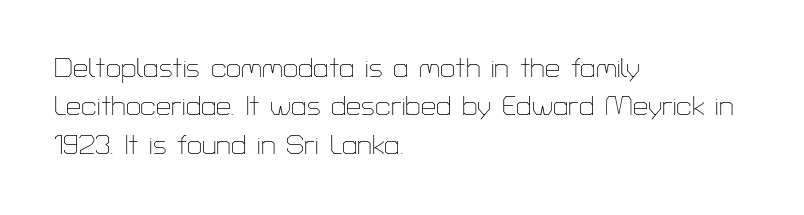
{"italic": "no", "bold": "no", "underline": "no", "align": "left", "line_spacing": "normal", "line_spacing_ratio": 1.42, "letter_spacing": "normal", "letter_spacing_em": 0.0, "glyph_px": 27}
